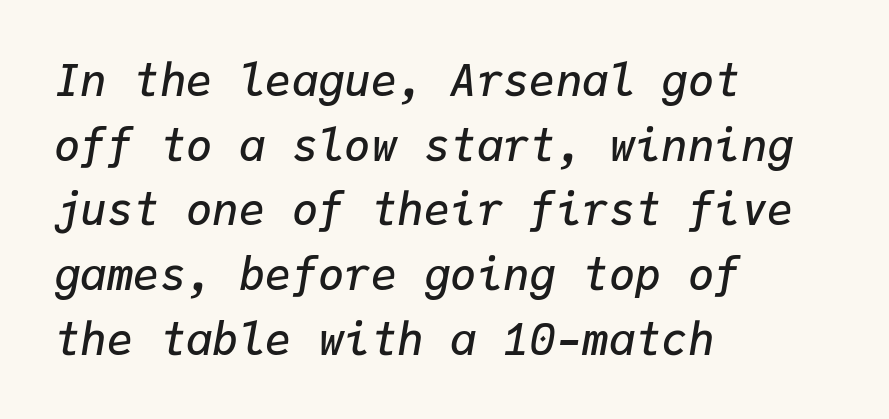
Q: Is the text bold? A: Semi-bold.
Q: Is the text italic (slanted)? A: Yes, it leans right by about 9 degrees.
Q: Is the text underlined? A: No.
Q: How is the paragraph aligned? A: Left-aligned.
Q: Is the spacing between letters normal or unusually wide? A: Normal.
Q: Is the spacing between lines tight, normal or loose? A: Normal.
Q: Width (condensed, normal, or wide)? A: Normal.
Q: Stroke contrast? A: Low.
Q: x-height? A: Medium.
Q: Monospaced? A: Yes.
